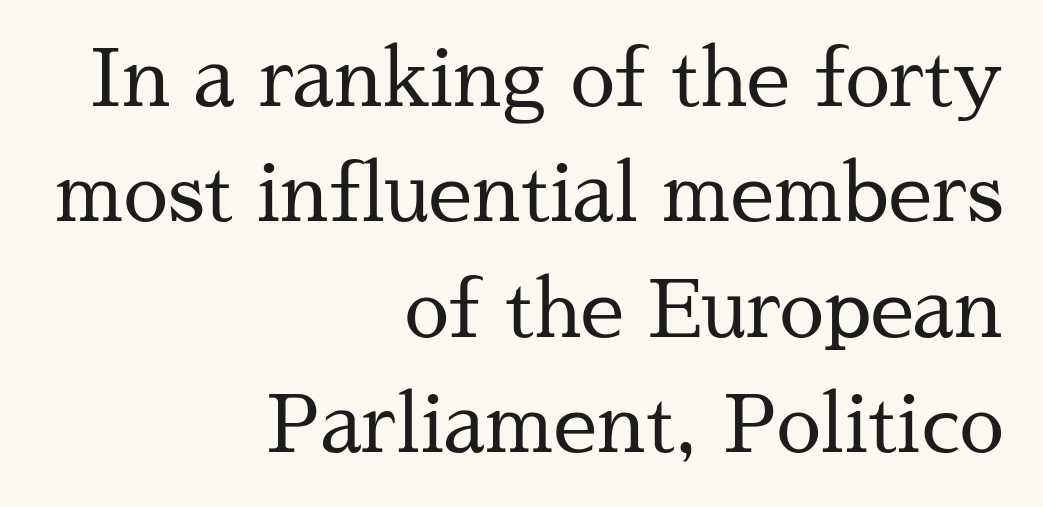
The image shows 79 px regular-weight serif type, upright; set right-aligned, normal line spacing (1.46x), normal letter spacing, not underlined; medium stroke contrast and a medium x-height.
